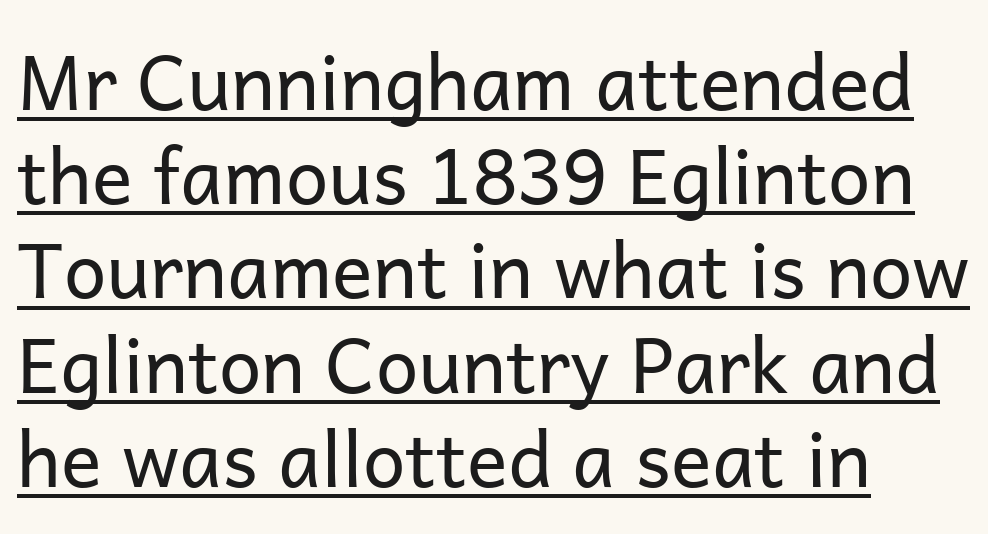
Q: Is the text bold? A: No.
Q: Is the text italic (slanted)? A: No, it is upright.
Q: Is the typeface a serif or a sans-serif typeface? A: Sans-serif.
Q: Is the text underlined? A: Yes.
Q: How is the paragraph aligned? A: Left-aligned.
Q: Is the spacing between letters normal or unusually wide? A: Normal.
Q: Width (condensed, normal, or wide)? A: Normal.
Q: Stroke contrast? A: Low.
Q: x-height? A: Medium.
Q: Monospaced? A: No.
